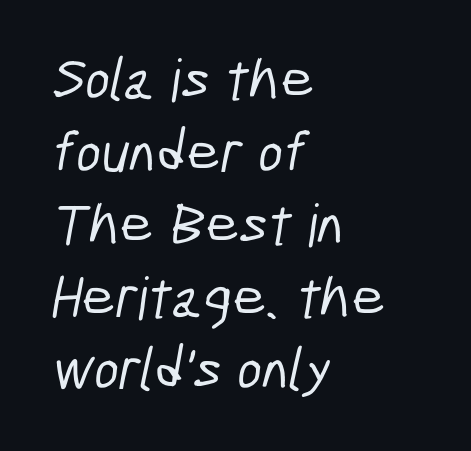
The image shows 59 px condensed sans-serif type; set left-aligned, line spacing 1.23x, normal letter spacing, not underlined; low stroke contrast and a medium x-height.
